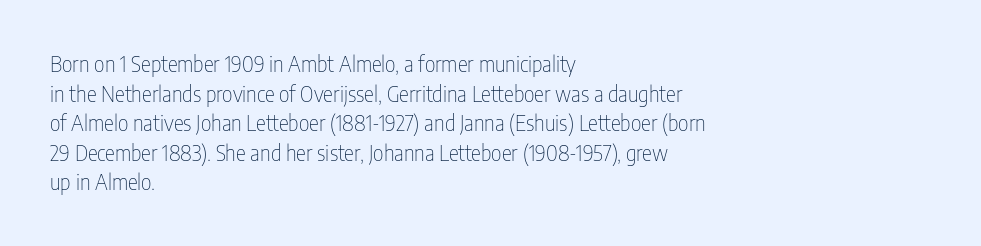
Quick note: underline off. Do the letters lean? They stand straight. The text block is weighted toward the left margin, trailing off unevenly rightward. This rendering leaves character spacing at its baseline value. Vertical spacing — default.
